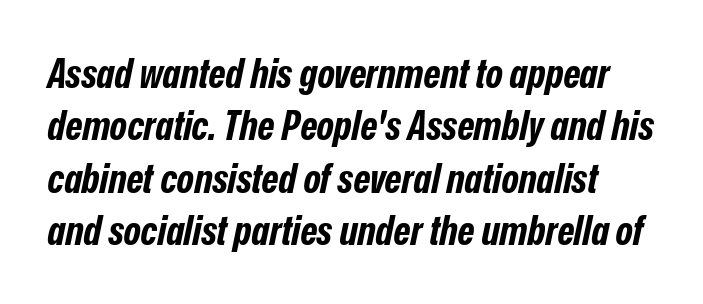
{"italic": "yes", "lean": "right", "slant_degrees": 12, "bold": "yes", "weight": "bold", "width": "condensed", "stroke_contrast": "low", "x_height": "medium", "monospaced": "no", "underline": "no", "line_spacing": "normal", "line_spacing_ratio": 1.28, "letter_spacing": "normal", "letter_spacing_em": 0.0, "glyph_px": 41}
